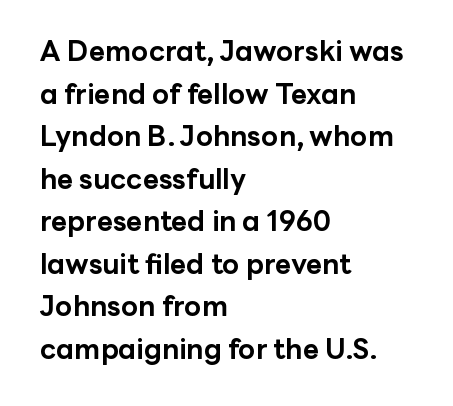
Q: Is the text bold? A: Yes.
Q: Is the text italic (slanted)? A: No, it is upright.
Q: Is the typeface a serif or a sans-serif typeface? A: Sans-serif.
Q: Is the text underlined? A: No.
Q: How is the paragraph aligned? A: Left-aligned.
Q: Is the spacing between letters normal or unusually wide? A: Normal.
Q: Is the spacing between lines tight, normal or loose? A: Normal.
Q: Width (condensed, normal, or wide)? A: Normal.
Q: Stroke contrast? A: Low.
Q: x-height? A: Medium.
Q: Monospaced? A: No.
